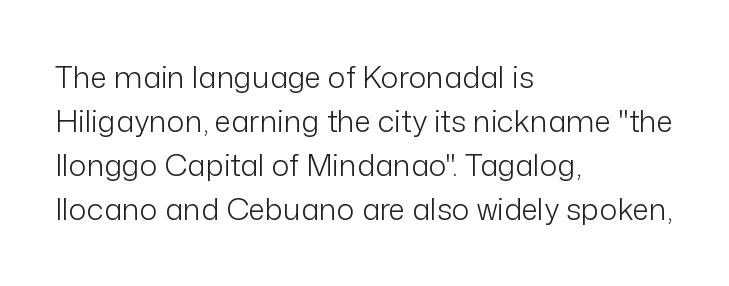
Q: Is the text bold? A: No.
Q: Is the text italic (slanted)? A: No, it is upright.
Q: Is the typeface a serif or a sans-serif typeface? A: Sans-serif.
Q: Is the text underlined? A: No.
Q: How is the paragraph aligned? A: Left-aligned.
Q: Is the spacing between letters normal or unusually wide? A: Normal.
Q: Is the spacing between lines tight, normal or loose? A: Normal.
Q: Width (condensed, normal, or wide)? A: Normal.
Q: Stroke contrast? A: Low.
Q: x-height? A: Medium.
Q: Monospaced? A: No.
